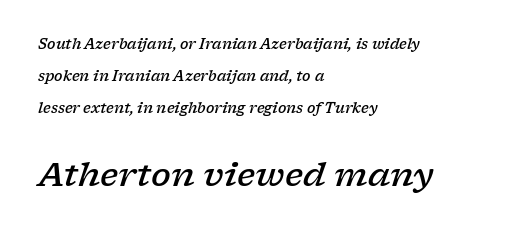
The image shows 33 px semibold, wide serif type, italic (leaning right); set left-aligned, loose line spacing (2.27x), normal letter spacing, not underlined; the second (bottom) block is 2.36x larger; low stroke contrast and a medium x-height.
